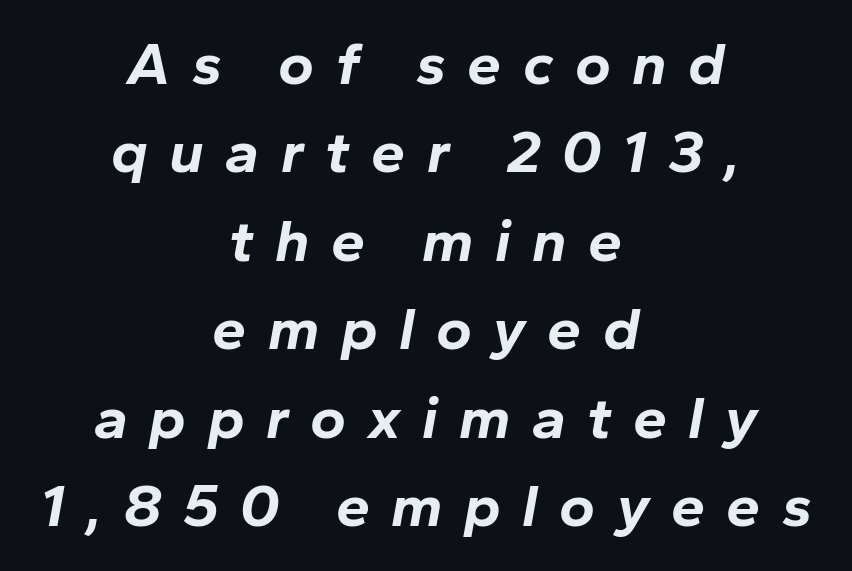
Q: Is the text bold? A: Yes.
Q: Is the text italic (slanted)? A: Yes, it leans right by about 10 degrees.
Q: Is the text underlined? A: No.
Q: How is the paragraph aligned? A: Centered.
Q: Is the spacing between letters normal or unusually wide? A: Unusually wide.
Q: Is the spacing between lines tight, normal or loose? A: Normal.
Q: Width (condensed, normal, or wide)? A: Normal.
Q: Stroke contrast? A: Low.
Q: x-height? A: Medium.
Q: Monospaced? A: No.
